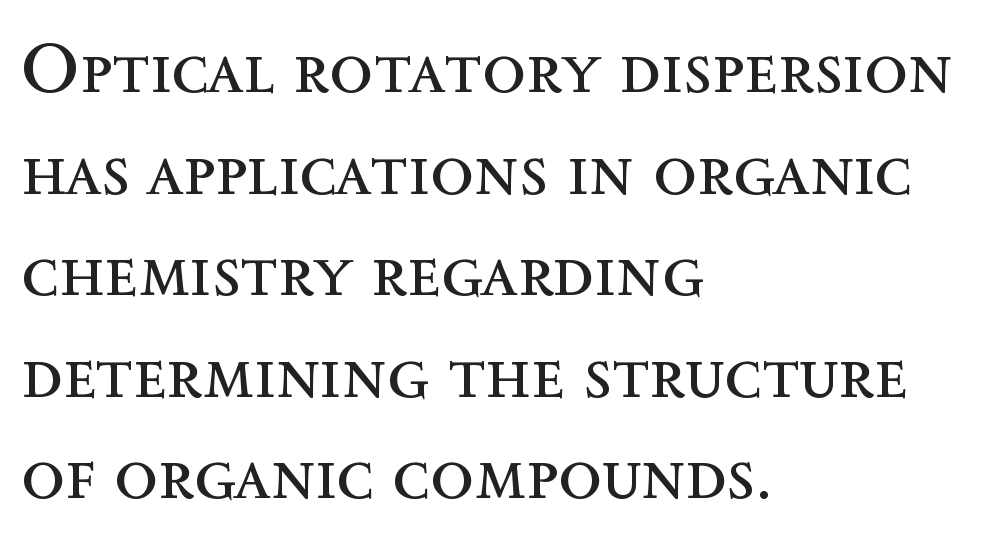
The image shows 72 px regular-weight type, upright; set left-aligned, normal line spacing (1.41x), normal letter spacing, not underlined; a medium x-height.
